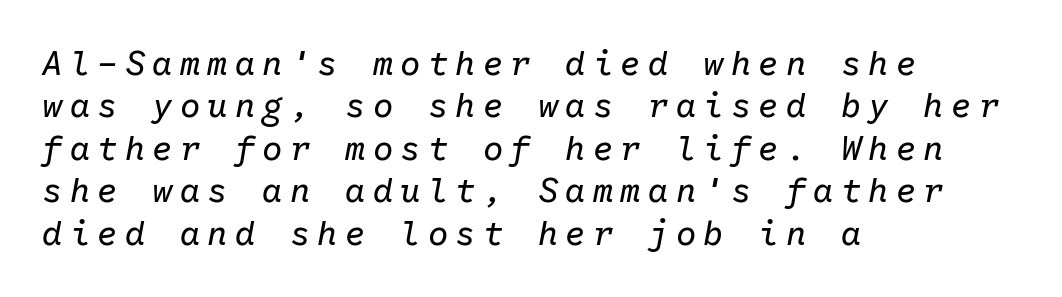
Regarding leading, the lines here are spaced in the standard way. The line texture is sparse and dotted thanks to wide tracking. The glyphs are unaccompanied by any horizontal stroke below them. The weight would be labelled regular, book, light, or lighter still. Line beginnings align vertically; line endings do not.
